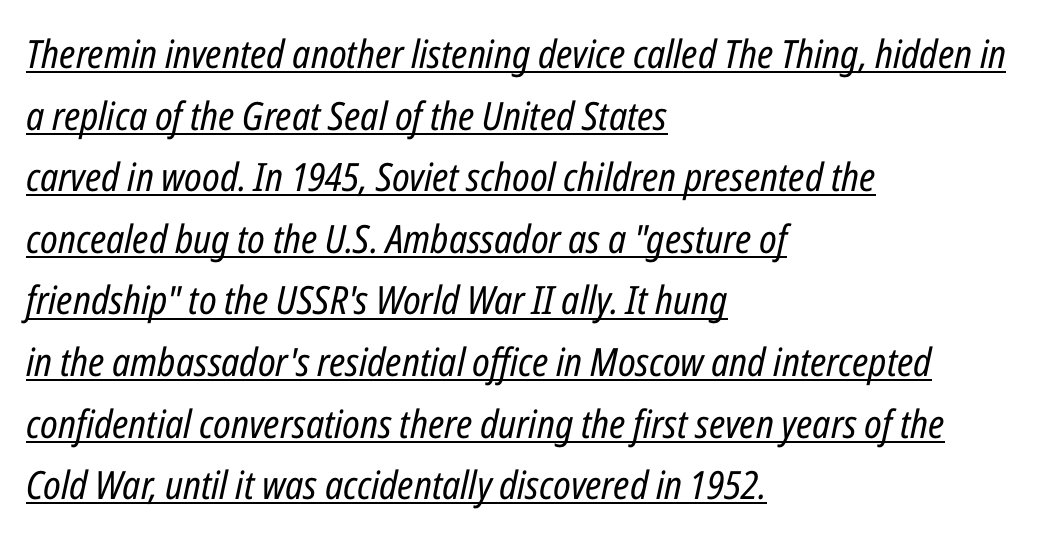
Q: Is the text bold? A: No.
Q: Is the text italic (slanted)? A: Yes, it leans right by about 12 degrees.
Q: Is the text underlined? A: Yes.
Q: How is the paragraph aligned? A: Left-aligned.
Q: Is the spacing between letters normal or unusually wide? A: Normal.
Q: Is the spacing between lines tight, normal or loose? A: Normal.
Q: Width (condensed, normal, or wide)? A: Condensed.
Q: Stroke contrast? A: Low.
Q: x-height? A: Medium.
Q: Monospaced? A: No.
